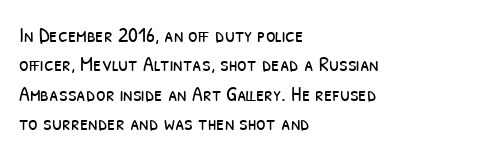
Q: Is the text bold? A: No.
Q: Is the text underlined? A: No.
Q: How is the paragraph aligned? A: Left-aligned.
Q: Is the spacing between letters normal or unusually wide? A: Normal.
Q: Is the spacing between lines tight, normal or loose? A: Normal.
